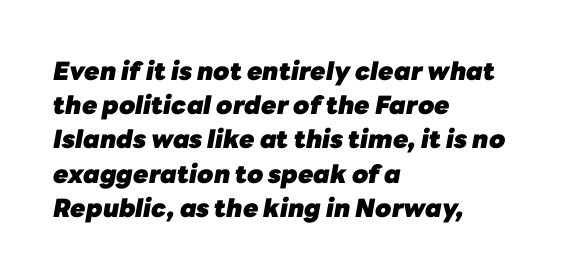
One glance says typical: line gaps are just what's usual. In CSS terms this would be text-align: left. What stands out about the letter spacing? Nothing — it is the standard amount. Underlining? Definitely not there. Tall strokes in this sample are angled rather than plumb. Is the type bold? Yes — the strokes are clearly thick and heavy.
